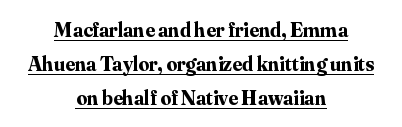
In terms of weight, the rendering is a true, heavy bold. This is underlined copy, the kind a proofreader might mark for attention. The rendering keeps characters at their native spacing. Regular leading. Notice how the passage keeps no hard edge, just a central spine. Characters remain perfectly vertical along every line.
